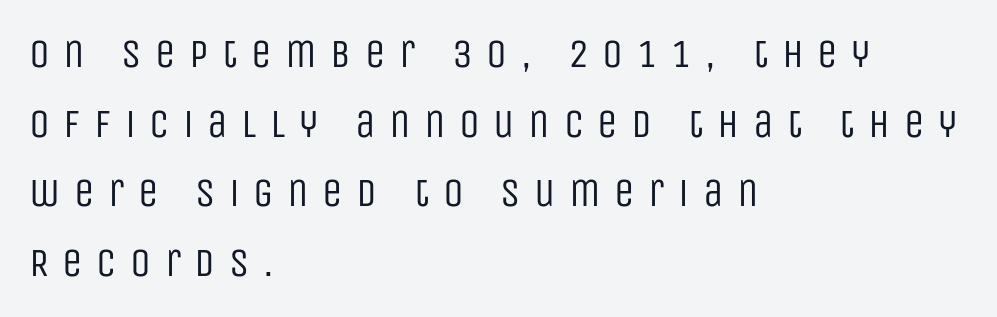
The rendering uses natural spacing where letterforms have individual widths. The strokes are not fattened; the text isn't bold. In CSS terms this would be text-align: left. Glance below the letters and you will spot only blank space. This sample keeps an unexceptional amount of space between lines. Each letter's strokes conclude bluntly, with no projecting serifs.
